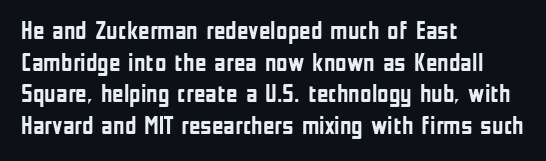
Q: Is the text bold? A: Yes.
Q: Is the text italic (slanted)? A: No, it is upright.
Q: Is the text underlined? A: No.
Q: How is the paragraph aligned? A: Left-aligned.
Q: Is the spacing between letters normal or unusually wide? A: Normal.
Q: Is the spacing between lines tight, normal or loose? A: Normal.
